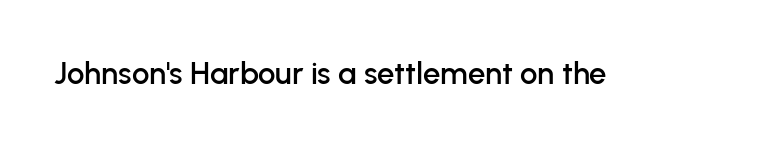
Italic? Not at all — the glyphs are vertical. Descender tails drop into unmarked territory. The glyphs in this specimen are sans serif. Spacing between characters is what you'd get straight out of the box.
